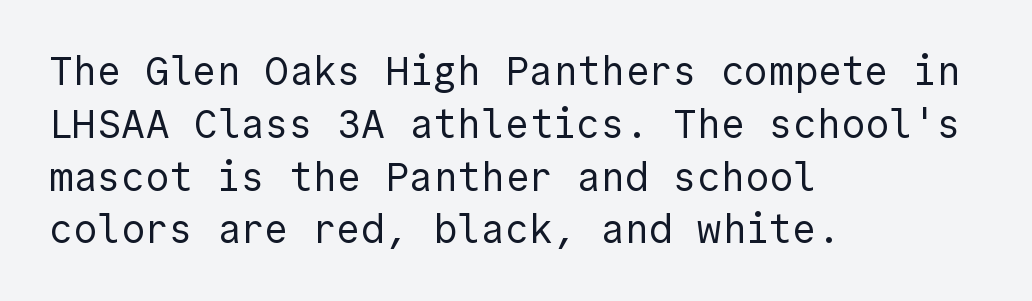
Q: Is the text bold? A: No.
Q: Is the text italic (slanted)? A: No, it is upright.
Q: Is the typeface a serif or a sans-serif typeface? A: Sans-serif.
Q: Is the text underlined? A: No.
Q: How is the paragraph aligned? A: Left-aligned.
Q: Is the spacing between letters normal or unusually wide? A: Normal.
Q: Is the spacing between lines tight, normal or loose? A: Normal.
Q: Width (condensed, normal, or wide)? A: Normal.
Q: x-height? A: Medium.
